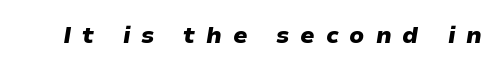
Q: Is the text bold? A: Yes.
Q: Is the text italic (slanted)? A: Yes, it leans right by about 9 degrees.
Q: Is the text underlined? A: No.
Q: Is the spacing between letters normal or unusually wide? A: Unusually wide.
